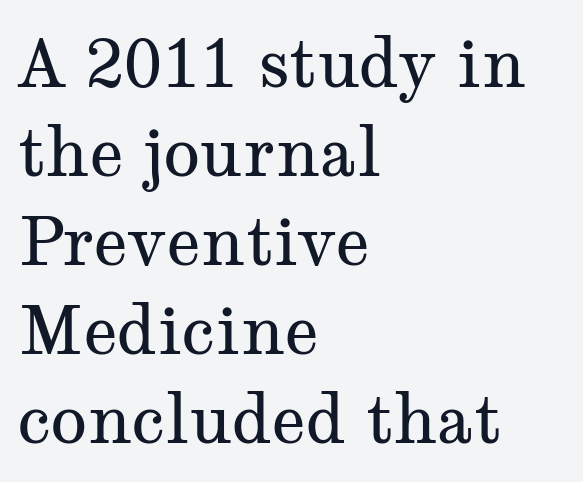
The image shows 67 px regular-weight, wide serif type, upright; set left-aligned, normal line spacing (1.33x), normal letter spacing, not underlined; medium stroke contrast and a medium x-height.
